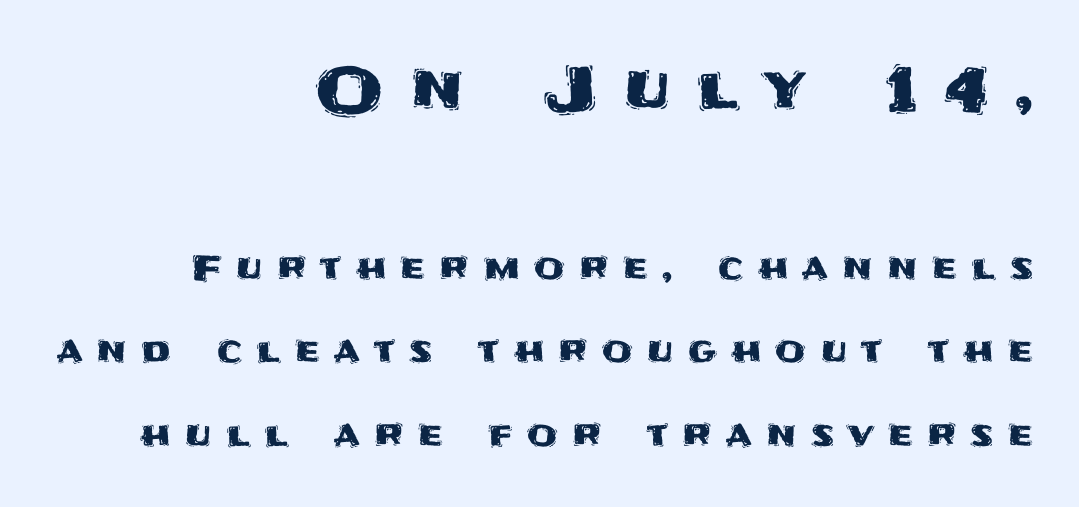
{"serif": "no", "italic": "no", "width": "normal", "stroke_contrast": "medium", "x_height": "large", "monospaced": "no", "underline": "no", "align": "right", "line_spacing": "loose", "line_spacing_ratio": 2.39, "letter_spacing": "wide", "letter_spacing_em": 0.41, "larger_block": "first", "size_ratio": 1.77, "glyph_px": 62}
